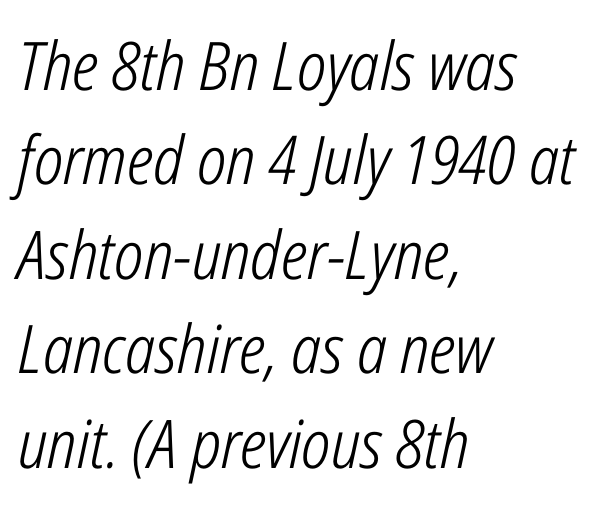
On a weight scale, this lands at 450 or below. Posture: slanted. A classic flush-left, rag-right setting is used for this passage. Caption: standard tracking, unaltered.
